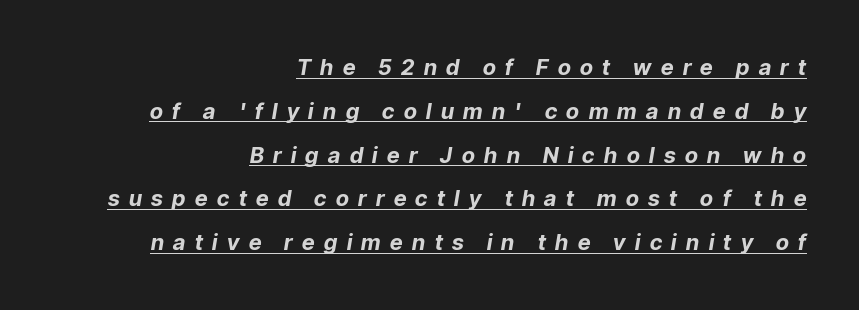
The image shows 22 px bold type, italic (leaning right); set right-aligned, loose line spacing (1.99x), unusually wide letter spacing (+0.43 em), underlined.
